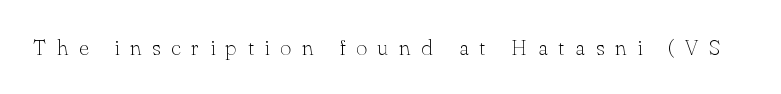
Caption: face not bold, strokes unweighted. There is plenty of visible air inserted between adjacent glyphs. This rendering features lettering with no underline. A roman cut, with each character standing at attention.
